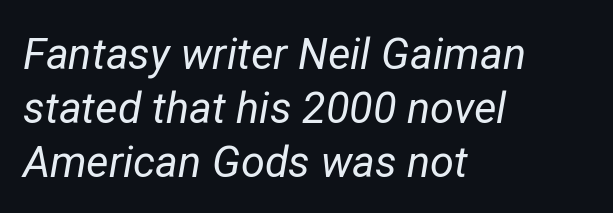
{"italic": "yes", "lean": "right", "slant_degrees": 12, "bold": "no", "weight": "regular", "width": "normal", "stroke_contrast": "low", "x_height": "medium", "monospaced": "no", "underline": "no", "align": "left", "line_spacing": "normal", "line_spacing_ratio": 1.26, "letter_spacing": "normal", "letter_spacing_em": 0.0, "glyph_px": 43}
